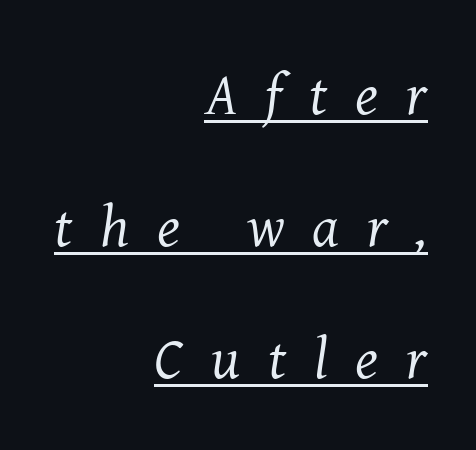
The image shows 59 px regular-weight serif type, italic (leaning right); set right-aligned, loose line spacing (2.24x), unusually wide letter spacing (+0.47 em), underlined; medium stroke contrast and a medium x-height.
